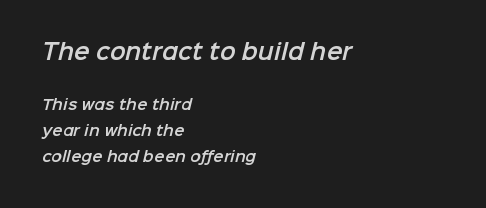
How are the letters spaced? Ordinarily, with no added tracking. The words here are not underlined. In CSS terms this would be text-align: left. The emphasis by scale lands on block number one, above.
